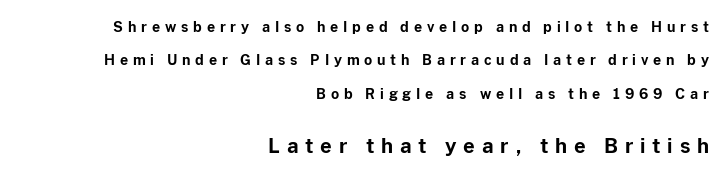
Q: Is the text bold? A: Yes.
Q: Is the text italic (slanted)? A: No, it is upright.
Q: Is the text underlined? A: No.
Q: How is the paragraph aligned? A: Right-aligned.
Q: Is the spacing between letters normal or unusually wide? A: Unusually wide.
Q: Is the spacing between lines tight, normal or loose? A: Loose.
Q: Which block of text is set in a larger size, the first (top) or the second (bottom)? A: The second (bottom) one.
